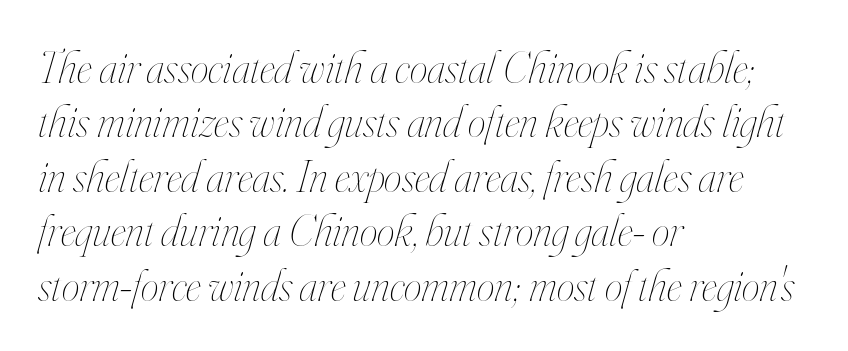
The image shows 45 px thin, condensed type, italic (leaning right); set left-aligned, line spacing 1.21x, normal letter spacing, not underlined; high stroke contrast and a small x-height.
